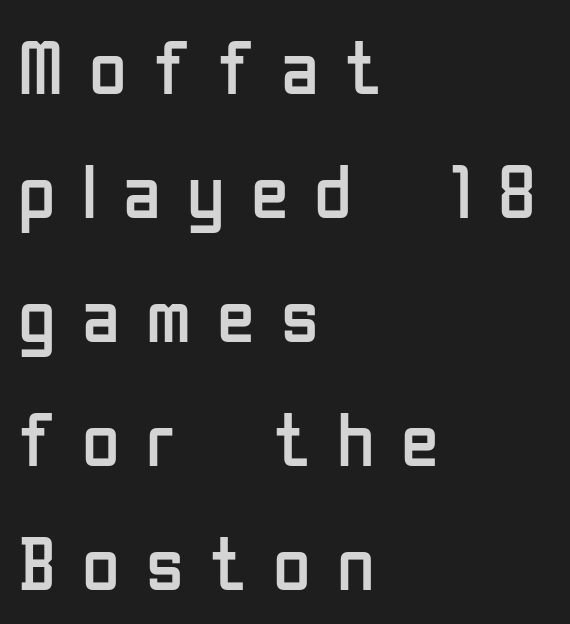
All the whitespace from short lines collects on the right. Observe the wide spacing: letters keep a clear distance from each other. Spacing verdict: proportional, widths tailored to each character. Compared with a typical body face, this is equally light or lighter still.
